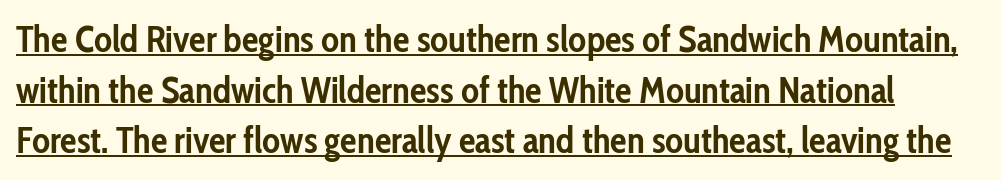
The image shows 37 px semibold, condensed sans-serif type, upright; set normal line spacing (1.37x), normal letter spacing, underlined; low stroke contrast and a medium x-height.
